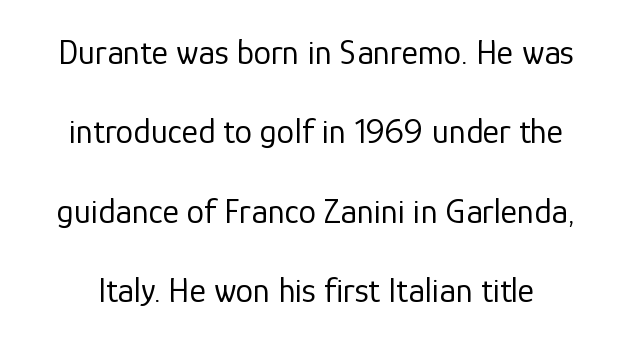
{"serif": "no", "italic": "no", "bold": "no", "weight": "regular", "width": "normal", "stroke_contrast": "low", "x_height": "medium", "monospaced": "no", "underline": "no", "line_spacing": "loose", "line_spacing_ratio": 2.27, "letter_spacing": "normal", "letter_spacing_em": 0.0, "glyph_px": 35}
